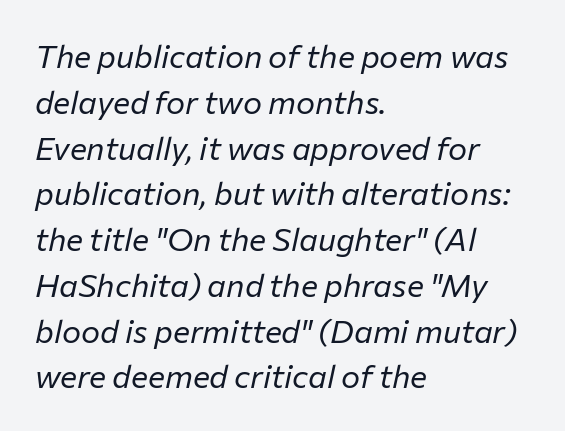
Q: Is the text bold? A: No.
Q: Is the text italic (slanted)? A: Yes, it leans right by about 12 degrees.
Q: Is the text underlined? A: No.
Q: How is the paragraph aligned? A: Left-aligned.
Q: Is the spacing between letters normal or unusually wide? A: Normal.
Q: Is the spacing between lines tight, normal or loose? A: Normal.
Q: Width (condensed, normal, or wide)? A: Normal.
Q: Stroke contrast? A: Low.
Q: x-height? A: Medium.
Q: Monospaced? A: No.
